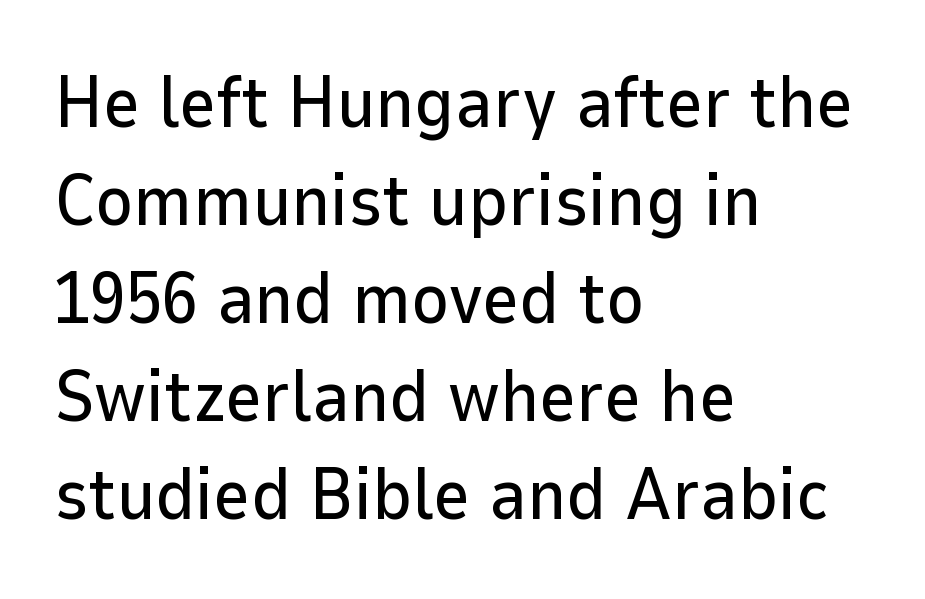
The image shows 72 px sans-serif type, upright; set left-aligned, normal line spacing (1.36x), normal letter spacing, not underlined; low stroke contrast and a medium x-height.
